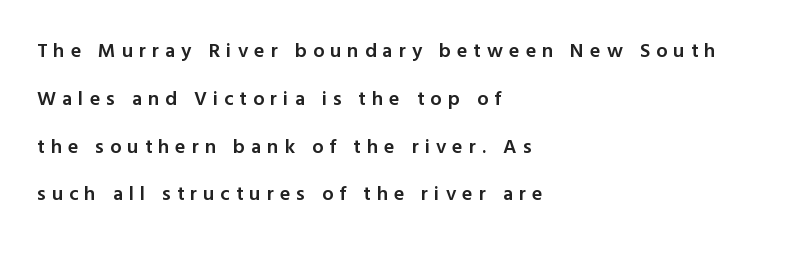
The letters are semibold — heavier than regular but short of a full bold. Alignment: flush left. The vertical gap from one line to the next is large. Here the glyphs are tracked loosely, breaking word shapes into spaced letters. Only glyphs here, with clear space below each row. It's the straight-up-and-down kind of type.
